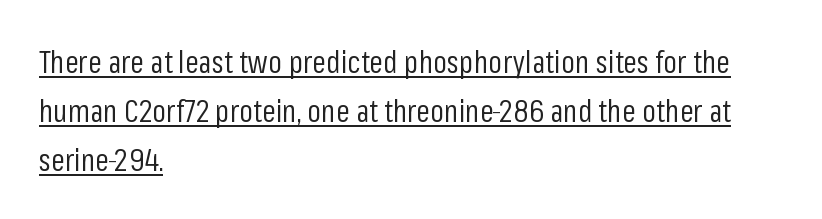
{"serif": "no", "italic": "no", "bold": "no", "weight": "regular", "width": "condensed", "stroke_contrast": "low", "x_height": "medium", "monospaced": "no", "underline": "yes", "align": "left", "line_spacing": "normal", "line_spacing_ratio": 1.58, "letter_spacing": "normal", "letter_spacing_em": 0.0, "glyph_px": 31}
